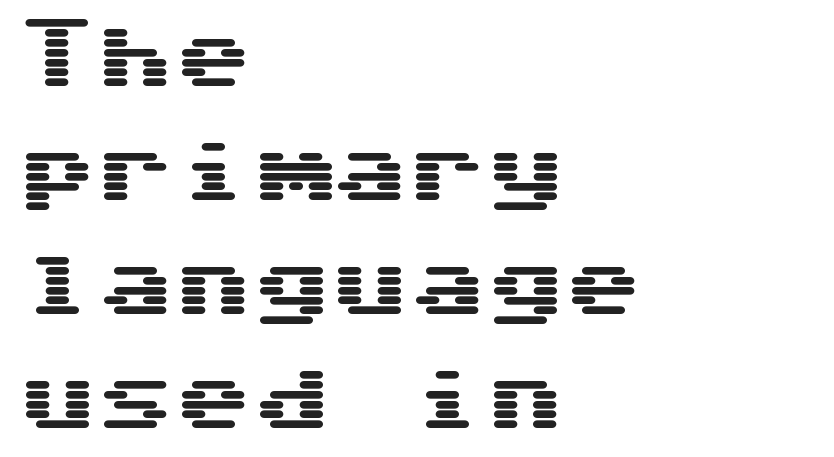
Successive baselines arrive at the customary interval. This is roman type, the default non-slanted kind. The letterforms sit shoulder to shoulder at normal distance. Looks like terminal output: every glyph gets an equal slot.
